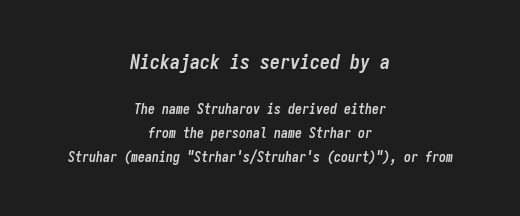
Q: Is the text bold? A: Yes.
Q: Is the text italic (slanted)? A: Yes, it leans right by about 9 degrees.
Q: Is the text underlined? A: No.
Q: How is the paragraph aligned? A: Centered.
Q: Is the spacing between letters normal or unusually wide? A: Normal.
Q: Which block of text is set in a larger size, the first (top) or the second (bottom)? A: The first (top) one.
